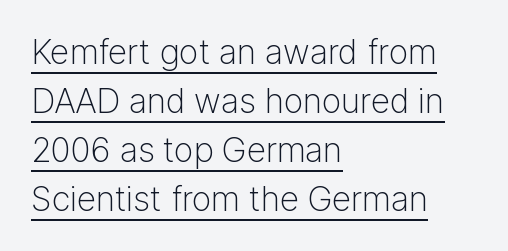
Q: Is the text bold? A: No.
Q: Is the text italic (slanted)? A: No, it is upright.
Q: Is the typeface a serif or a sans-serif typeface? A: Sans-serif.
Q: Is the text underlined? A: Yes.
Q: How is the paragraph aligned? A: Left-aligned.
Q: Is the spacing between letters normal or unusually wide? A: Normal.
Q: Is the spacing between lines tight, normal or loose? A: Normal.
Q: Width (condensed, normal, or wide)? A: Normal.
Q: Stroke contrast? A: Low.
Q: x-height? A: Medium.
Q: Monospaced? A: No.
